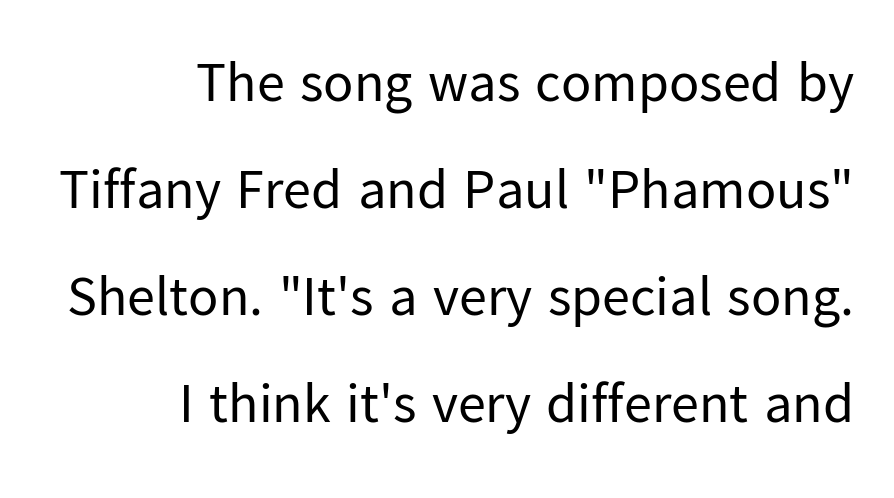
{"serif": "no", "italic": "no", "bold": "no", "weight": "regular", "width": "normal", "stroke_contrast": "low", "x_height": "medium", "monospaced": "no", "underline": "no", "align": "right", "line_spacing": "loose", "line_spacing_ratio": 1.91, "letter_spacing": "normal", "letter_spacing_em": 0.0, "glyph_px": 56}
